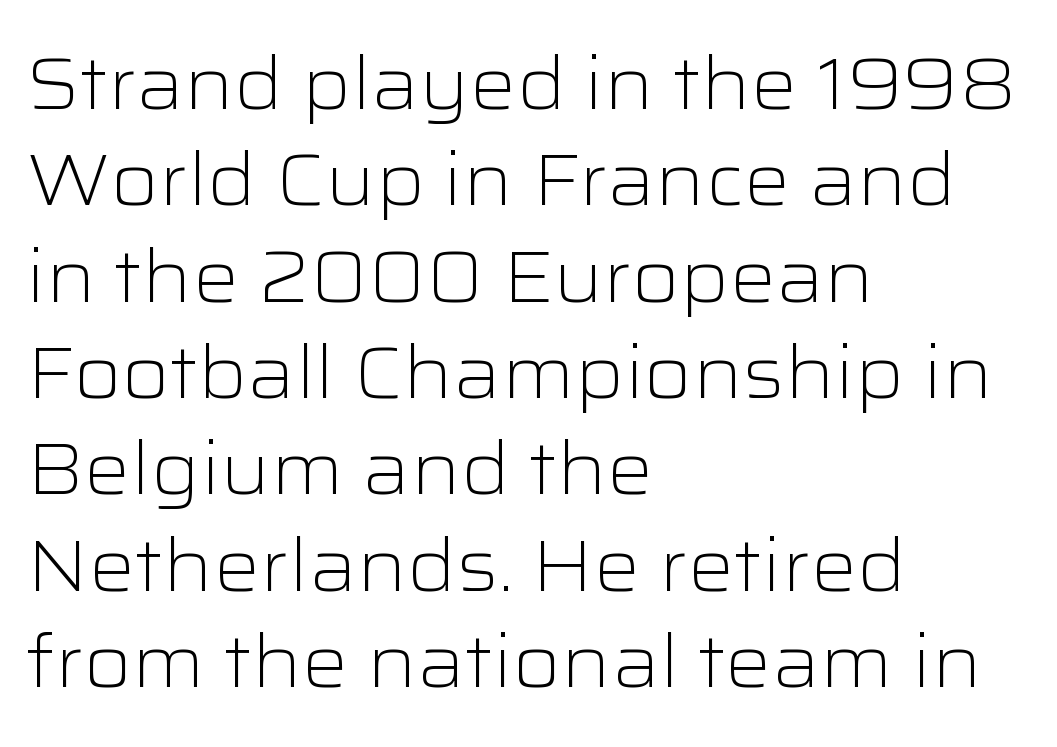
{"serif": "no", "italic": "no", "bold": "no", "weight": "light", "width": "wide", "stroke_contrast": "low", "x_height": "medium", "monospaced": "no", "underline": "no", "align": "left", "line_spacing": "normal", "line_spacing_ratio": 1.32, "letter_spacing": "normal", "letter_spacing_em": 0.0, "glyph_px": 73}
